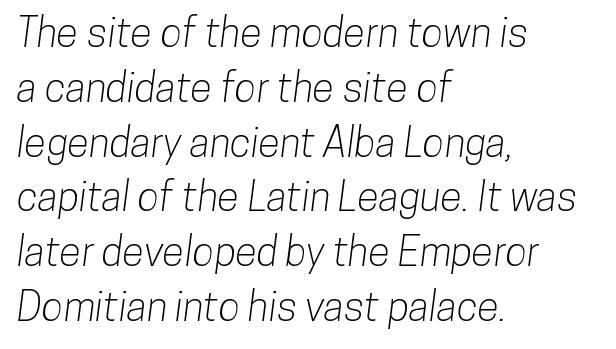
No feet cap the strokes, marking this as sans-serif type. The face used here is proportionally spaced, like ordinary book or web type. Here the glyphs are tracked normally, forming tight word shapes. Normally led — the rows are evenly, conventionally spaced. This rendering uses left alignment, leaving the right contour irregular.
